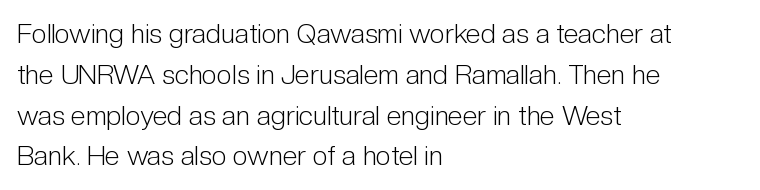
The passage shown stacks its lines at a standard gap. Plain, unruled lines of type. Summary of weight: not heavy and not bold. The rendering keeps characters at their native spacing. Notice how the stems are strictly vertical — no italics here.
